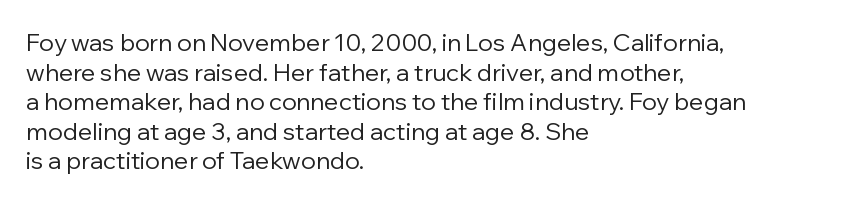
The image shows 24 px text type, upright; set left-aligned, line spacing 1.23x, normal letter spacing, not underlined.
